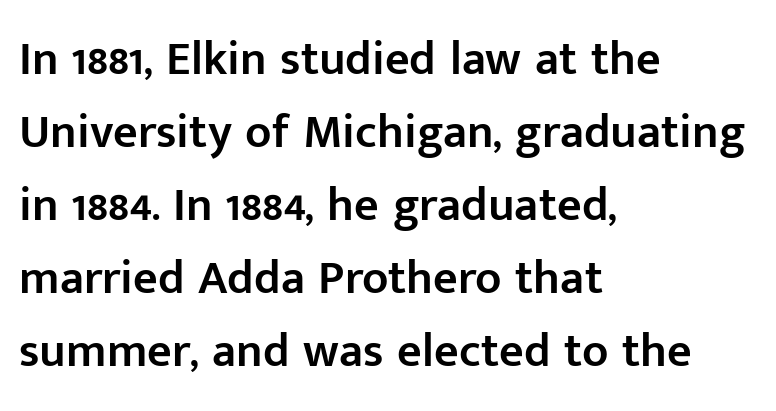
{"serif": "no", "italic": "no", "bold": "semi", "weight": "semibold", "width": "normal", "stroke_contrast": "low", "x_height": "medium", "monospaced": "no", "underline": "no", "align": "left", "line_spacing": "normal", "line_spacing_ratio": 1.52, "letter_spacing": "normal", "letter_spacing_em": 0.0, "glyph_px": 48}
